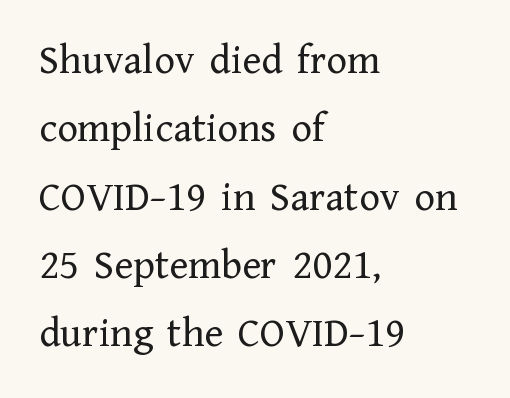
The image shows 43 px regular-weight serif type, upright; set left-aligned, normal line spacing (1.59x), normal letter spacing, not underlined; low stroke contrast and a medium x-height.
